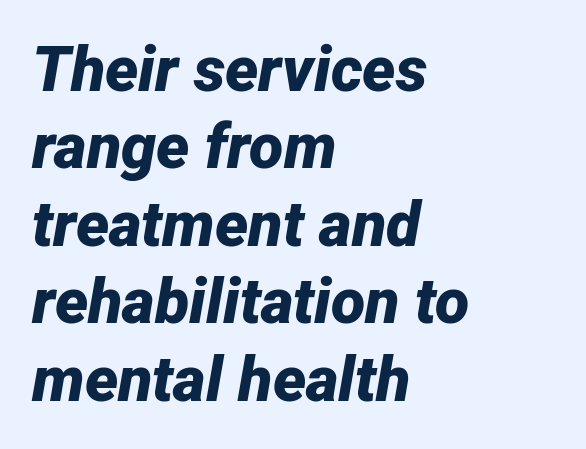
Heavy-handed strokes throughout: this text is bold. Spacing verdict: proportional, widths tailored to each character. The compositor pushed each line to the left boundary. The letterforms sit shoulder to shoulder at normal distance. Quick note: underline off.
